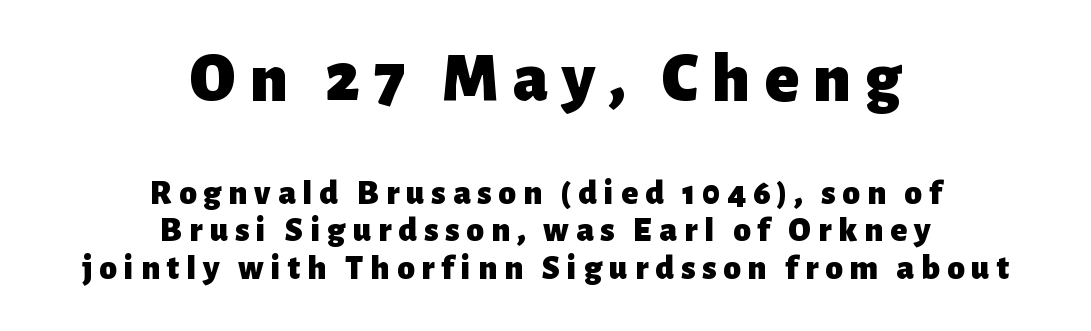
The image shows 70 px heavy sans-serif type, upright; set centered, tight line spacing (1.08x), unusually wide letter spacing (+0.2 em), not underlined; the first (top) block is 2.0x larger; low stroke contrast and a medium x-height.
